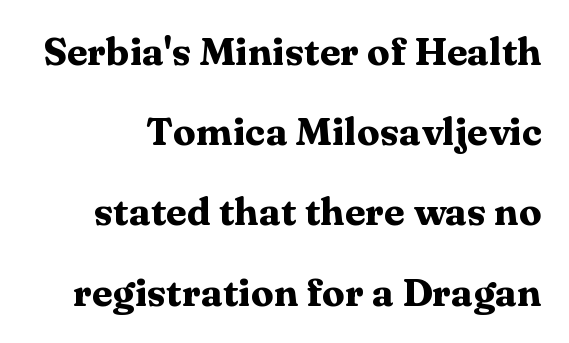
Q: Is the text bold? A: Yes.
Q: Is the text italic (slanted)? A: No, it is upright.
Q: Is the typeface a serif or a sans-serif typeface? A: Serif.
Q: Is the text underlined? A: No.
Q: Is the spacing between letters normal or unusually wide? A: Normal.
Q: Is the spacing between lines tight, normal or loose? A: Loose.
Q: Width (condensed, normal, or wide)? A: Wide.
Q: Stroke contrast? A: Medium.
Q: x-height? A: Medium.
Q: Monospaced? A: No.
